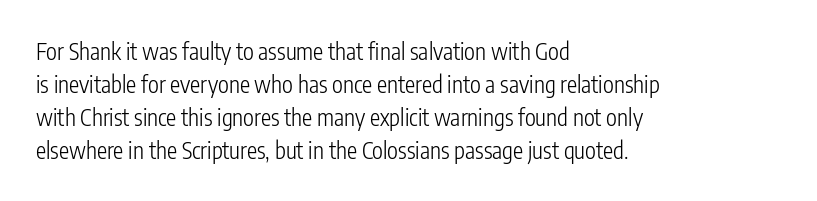
Honestly, the row spacing looks completely unremarkable. Caption: face not bold, strokes unweighted. Posture: vertical. This rendering features lettering with no underline. The setting favours the left margin, as ordinary paragraphs usually do.
